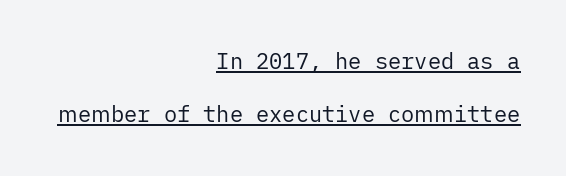
The image shows 22 px text type, upright; set right-aligned, loose line spacing (2.41x), normal letter spacing, underlined.
